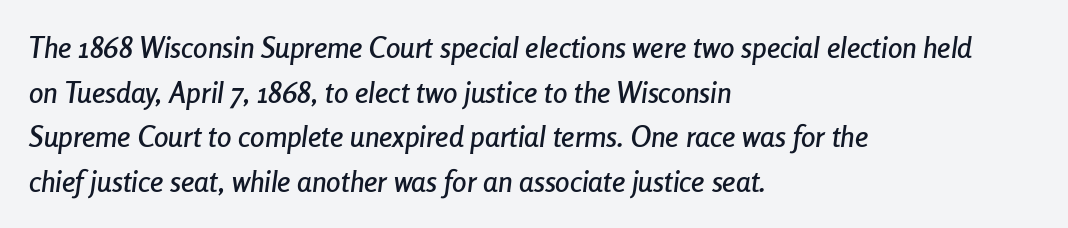
Q: Is the text italic (slanted)? A: Yes, it leans right by about 8 degrees.
Q: Is the text underlined? A: No.
Q: How is the paragraph aligned? A: Left-aligned.
Q: Is the spacing between letters normal or unusually wide? A: Normal.
Q: Is the spacing between lines tight, normal or loose? A: Normal.
Q: Width (condensed, normal, or wide)? A: Condensed.
Q: Stroke contrast? A: Low.
Q: x-height? A: Medium.
Q: Monospaced? A: No.
